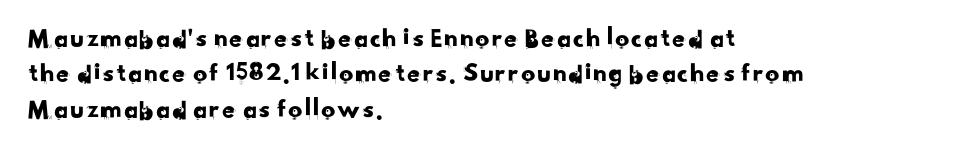
{"serif": "no", "width": "normal", "stroke_contrast": "low", "x_height": "small", "monospaced": "no", "underline": "no", "align": "left", "line_spacing": "normal", "line_spacing_ratio": 1.26, "letter_spacing": "normal", "letter_spacing_em": 0.0, "glyph_px": 28}
